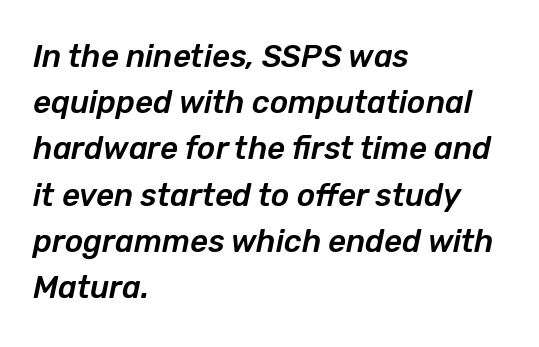
The image shows 31 px text type, italic (leaning right); set left-aligned, normal line spacing (1.49x), normal letter spacing, not underlined; low stroke contrast and a medium x-height.
